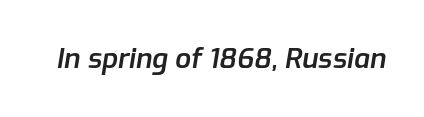
{"italic": "yes", "lean": "right", "slant_degrees": 9, "bold": "semi", "weight": "semibold", "width": "normal", "stroke_contrast": "low", "x_height": "medium", "monospaced": "no", "underline": "no", "letter_spacing": "normal", "letter_spacing_em": 0.0, "glyph_px": 28}
